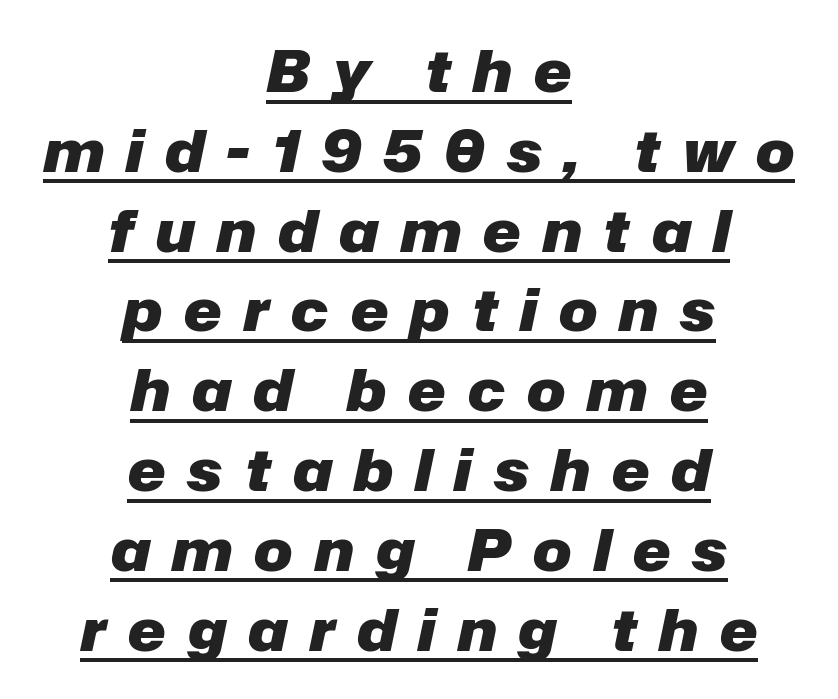
Q: Is the text bold? A: Yes.
Q: Is the text italic (slanted)? A: Yes, it leans right by about 12 degrees.
Q: Is the text underlined? A: Yes.
Q: How is the paragraph aligned? A: Centered.
Q: Is the spacing between letters normal or unusually wide? A: Unusually wide.
Q: Is the spacing between lines tight, normal or loose? A: Normal.
Q: Width (condensed, normal, or wide)? A: Normal.
Q: Stroke contrast? A: Low.
Q: x-height? A: Medium.
Q: Monospaced? A: No.
